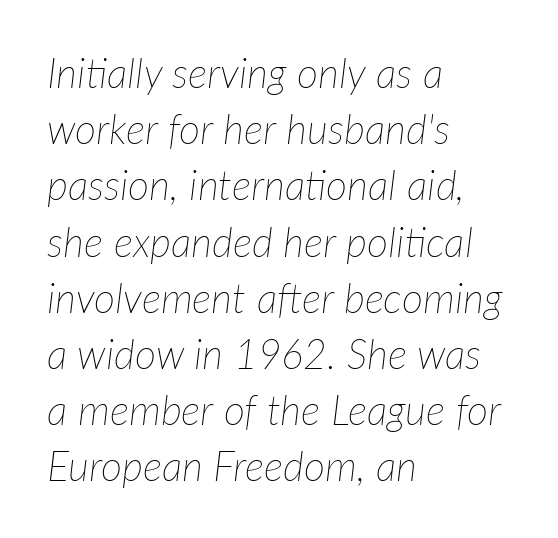
Q: Is the text bold? A: No.
Q: Is the text italic (slanted)? A: Yes, it leans right by about 7 degrees.
Q: Is the text underlined? A: No.
Q: How is the paragraph aligned? A: Left-aligned.
Q: Is the spacing between letters normal or unusually wide? A: Normal.
Q: Is the spacing between lines tight, normal or loose? A: Normal.
Q: Width (condensed, normal, or wide)? A: Normal.
Q: Stroke contrast? A: Low.
Q: x-height? A: Medium.
Q: Monospaced? A: No.
